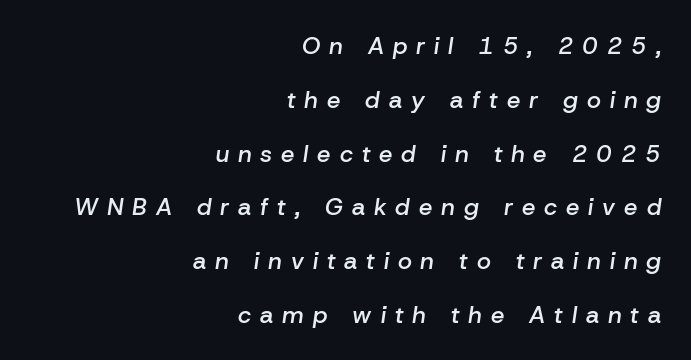
The image shows 24 px text type, italic (leaning right); set right-aligned, loose line spacing (2.24x), unusually wide letter spacing (+0.37 em), not underlined.
